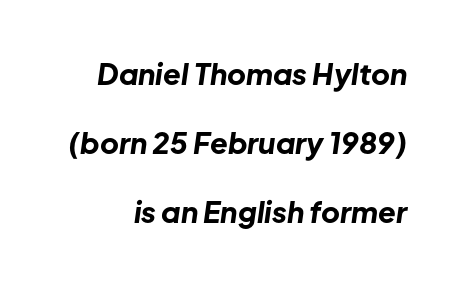
The image shows 29 px bold type, italic (leaning right); set loose line spacing (2.38x), normal letter spacing, not underlined; low stroke contrast and a medium x-height.
